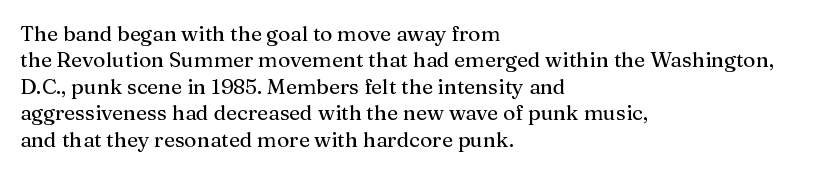
Is there much room between lines? A standard amount, neither cramped nor airy. The line texture is even and compact thanks to regular tracking. In terms of posture, this sample is upright. The paragraph has a hard left edge and a soft right edge. The strip under each line holds only bare page.
